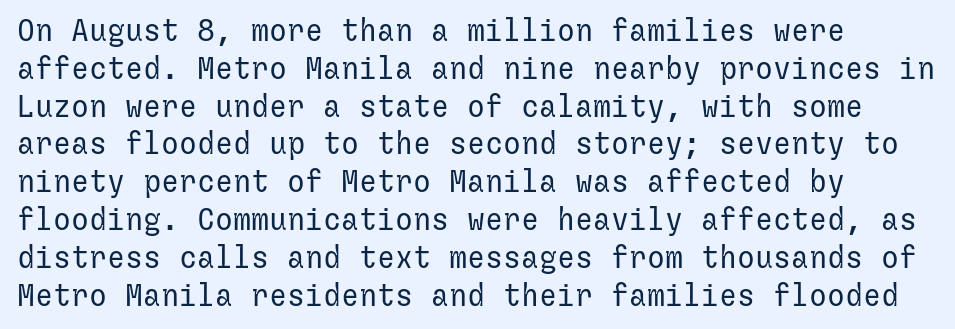
Q: Is the text bold? A: No.
Q: Is the text italic (slanted)? A: No, it is upright.
Q: Is the typeface a serif or a sans-serif typeface? A: Sans-serif.
Q: Is the text underlined? A: No.
Q: How is the paragraph aligned? A: Left-aligned.
Q: Is the spacing between letters normal or unusually wide? A: Normal.
Q: Is the spacing between lines tight, normal or loose? A: Normal.
Q: Width (condensed, normal, or wide)? A: Normal.
Q: Stroke contrast? A: Low.
Q: x-height? A: Medium.
